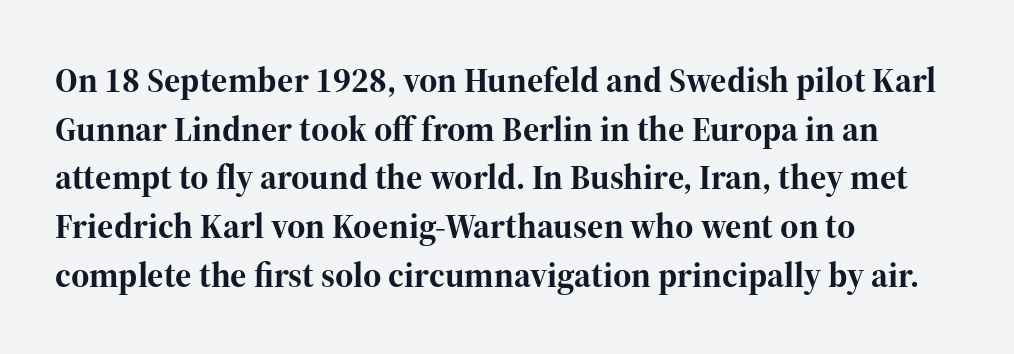
Q: Is the text bold? A: Yes.
Q: Is the text italic (slanted)? A: No, it is upright.
Q: Is the typeface a serif or a sans-serif typeface? A: Serif.
Q: Is the text underlined? A: No.
Q: How is the paragraph aligned? A: Left-aligned.
Q: Is the spacing between letters normal or unusually wide? A: Normal.
Q: Is the spacing between lines tight, normal or loose? A: Normal.
Q: Width (condensed, normal, or wide)? A: Normal.
Q: Stroke contrast? A: High.
Q: x-height? A: Medium.
Q: Monospaced? A: No.
